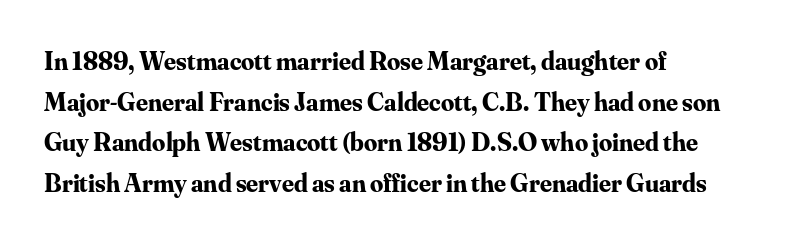
Q: Is the text bold? A: Yes.
Q: Is the text italic (slanted)? A: No, it is upright.
Q: Is the text underlined? A: No.
Q: How is the paragraph aligned? A: Left-aligned.
Q: Is the spacing between letters normal or unusually wide? A: Normal.
Q: Is the spacing between lines tight, normal or loose? A: Normal.
